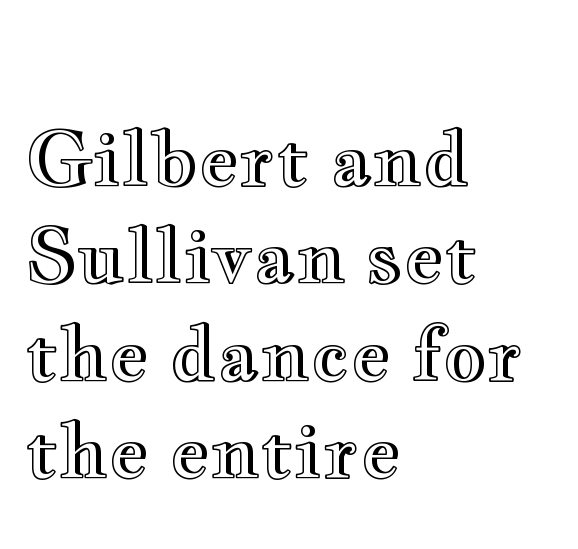
{"italic": "no", "width": "wide", "x_height": "small", "monospaced": "no", "underline": "no", "align": "left", "line_spacing": "normal", "line_spacing_ratio": 1.28, "letter_spacing": "normal", "letter_spacing_em": 0.0, "glyph_px": 76}
